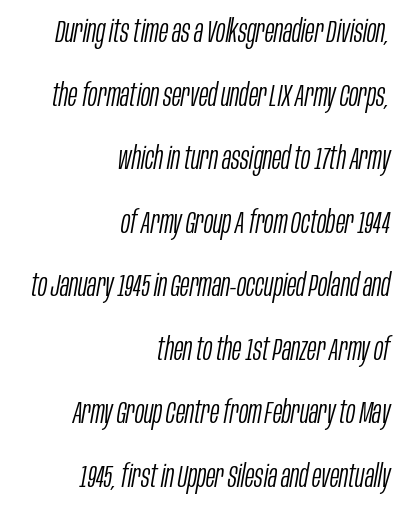
Emphasis-style slanted type is in use. The paragraph shown leans on its right margin. A typesetter would call this proportional, since set widths differ per character. The gaps between neighbouring characters are ordinary and unremarkable.
